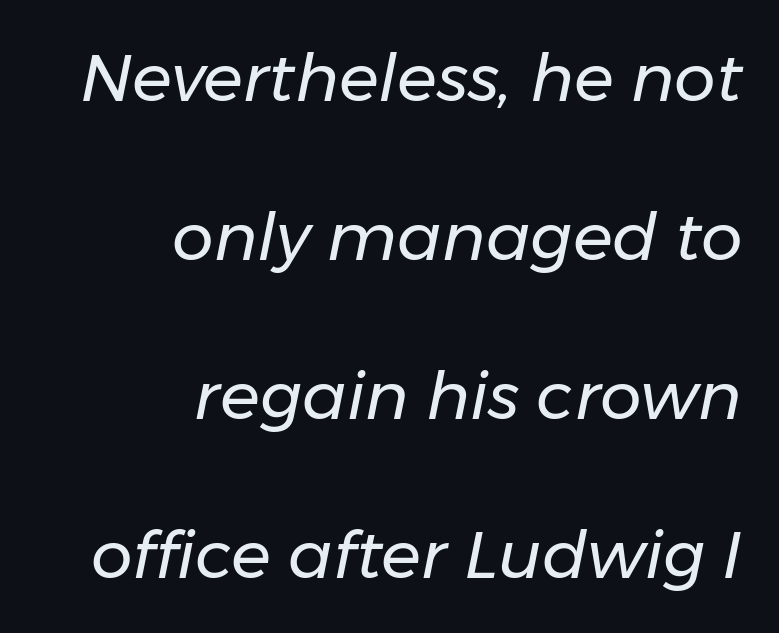
The letterforms sit shoulder to shoulder at normal distance. The face used here has a pronounced slope to its letters. The paragraph has a hard right edge and a soft left edge. Beneath every word, the page is bare.
